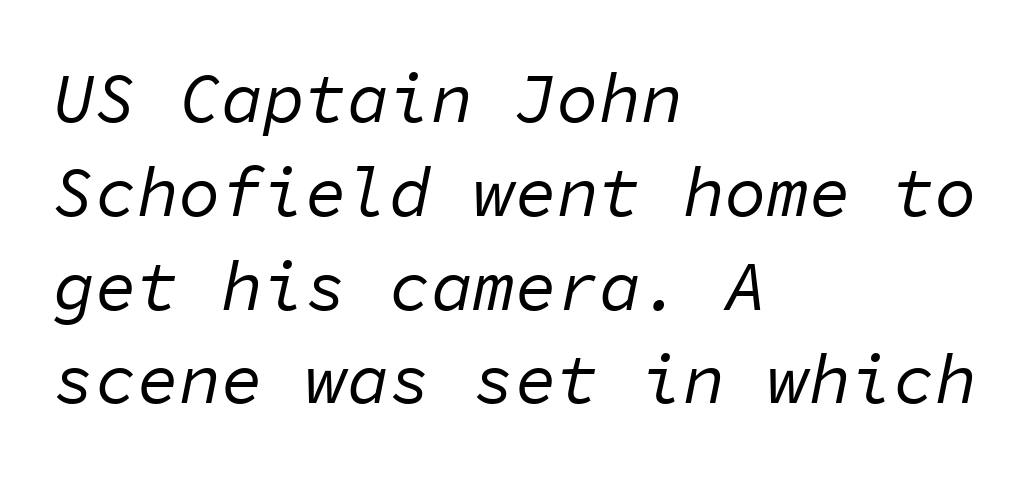
Q: Is the text bold? A: No.
Q: Is the text italic (slanted)? A: Yes, it leans right by about 11 degrees.
Q: Is the text underlined? A: No.
Q: How is the paragraph aligned? A: Left-aligned.
Q: Is the spacing between letters normal or unusually wide? A: Normal.
Q: Is the spacing between lines tight, normal or loose? A: Normal.
Q: Width (condensed, normal, or wide)? A: Normal.
Q: Stroke contrast? A: Low.
Q: x-height? A: Medium.
Q: Monospaced? A: Yes.
